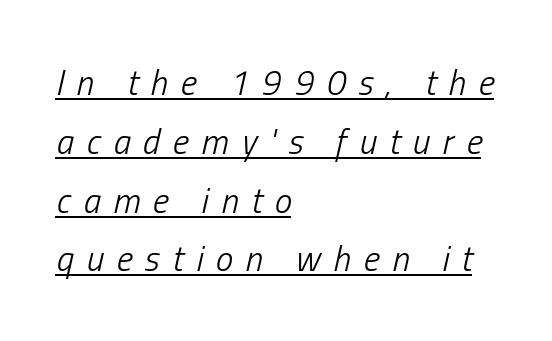
The image shows 35 px light, condensed type, italic (leaning right); set left-aligned, normal line spacing (1.68x), unusually wide letter spacing (+0.36 em), underlined; low stroke contrast and a medium x-height.
